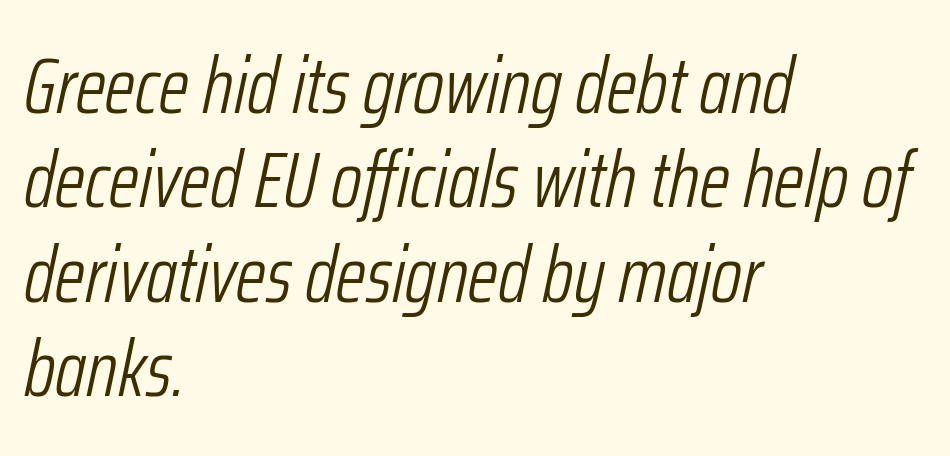
Layout note: lines flush left. Compared with a typical body face, this is equally light or lighter still. The letters sit at their default tracking, neither squeezed nor spread. The glyphs look as if they've been sheared to an angle. This rendering features lettering with no underline.
